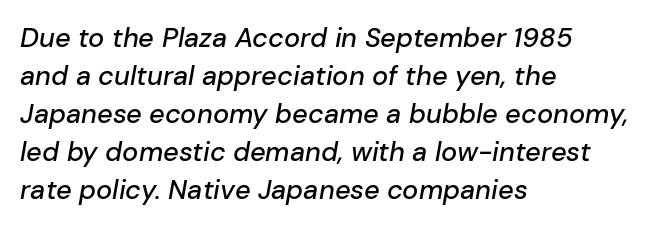
The image shows 27 px text type, italic (leaning right); set left-aligned, normal line spacing (1.41x), normal letter spacing, not underlined.
